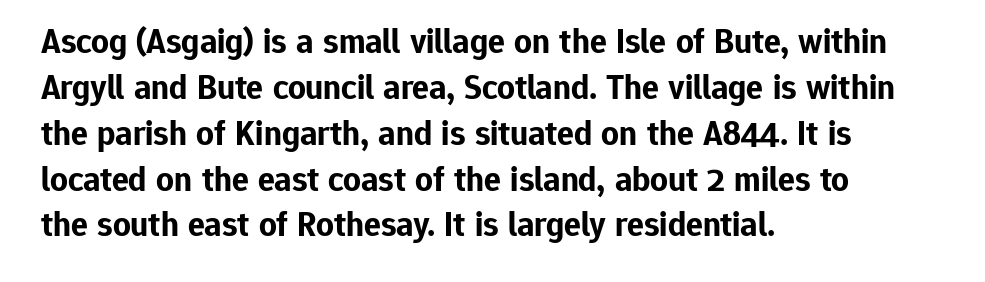
The image shows 35 px bold sans-serif type, upright; set left-aligned, normal line spacing (1.31x), normal letter spacing, not underlined; low stroke contrast and a medium x-height.
